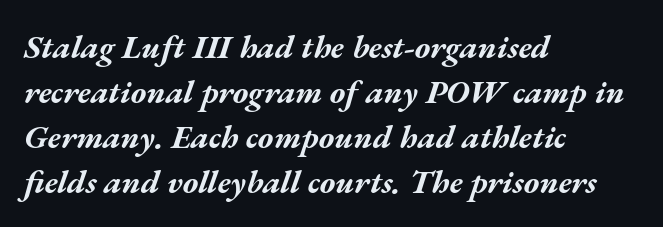
{"italic": "yes", "lean": "right", "slant_degrees": 17, "bold": "yes", "weight": "bold", "width": "wide", "stroke_contrast": "medium", "x_height": "medium", "monospaced": "no", "underline": "no", "align": "left", "line_spacing": "normal", "line_spacing_ratio": 1.36, "letter_spacing": "normal", "letter_spacing_em": 0.0, "glyph_px": 33}
